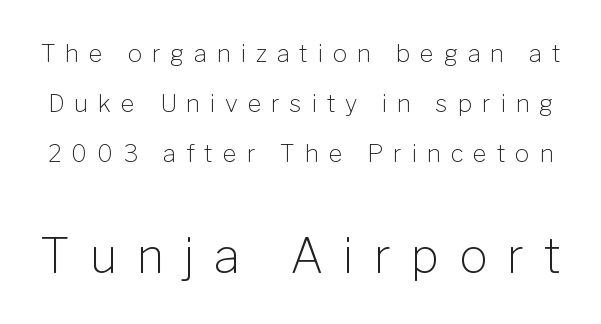
{"serif": "no", "italic": "no", "bold": "no", "weight": "light", "width": "normal", "stroke_contrast": "low", "x_height": "medium", "monospaced": "no", "underline": "no", "line_spacing": "loose", "line_spacing_ratio": 2.08, "letter_spacing": "wide", "letter_spacing_em": 0.41, "larger_block": "second", "size_ratio": 2.0, "glyph_px": 48}
